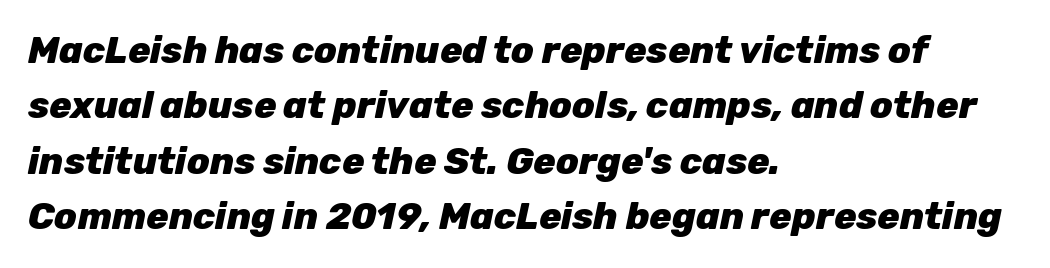
The image shows 37 px heavy type, italic (leaning right); set left-aligned, normal line spacing (1.5x), normal letter spacing, not underlined; low stroke contrast and a medium x-height.
